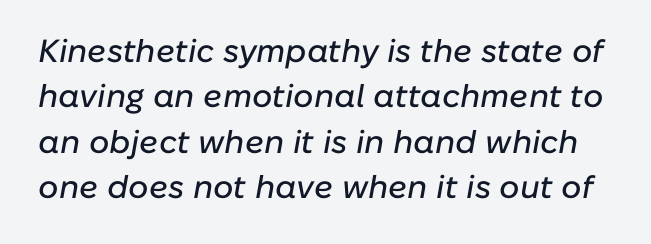
Is there much room between lines? A standard amount, neither cramped nor airy. Clear beneath every line of the passage. The face used here is proportionally spaced, like ordinary book or web type. The face used here is rendered with its standard letterfit.
